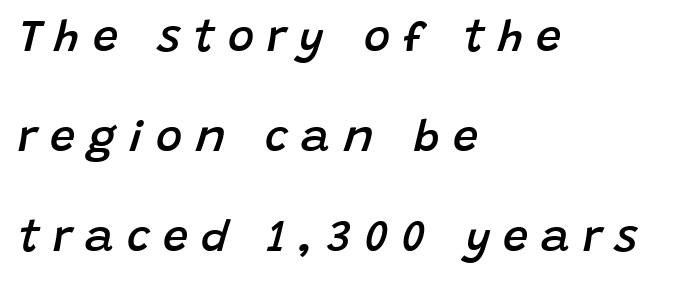
The image shows 45 px semibold type, italic (leaning right); set left-aligned, loose line spacing (2.22x), unusually wide letter spacing (+0.29 em), not underlined; low stroke contrast and a large x-height.
